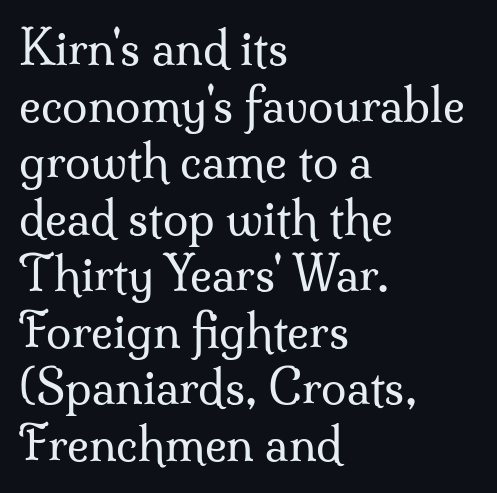
Q: Is the text bold? A: No.
Q: Is the text italic (slanted)? A: No, it is upright.
Q: Is the typeface a serif or a sans-serif typeface? A: Serif.
Q: Is the text underlined? A: No.
Q: How is the paragraph aligned? A: Left-aligned.
Q: Is the spacing between letters normal or unusually wide? A: Normal.
Q: Width (condensed, normal, or wide)? A: Normal.
Q: Stroke contrast? A: Medium.
Q: x-height? A: Small.
Q: Monospaced? A: No.
